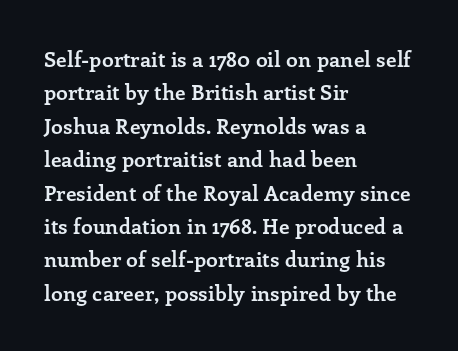
The image shows 21 px bold type, upright; set left-aligned, normal line spacing (1.59x), normal letter spacing, not underlined.
